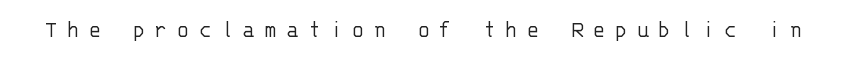
{"italic": "no", "bold": "no", "underline": "no", "letter_spacing": "wide", "letter_spacing_em": 0.42, "glyph_px": 24}
